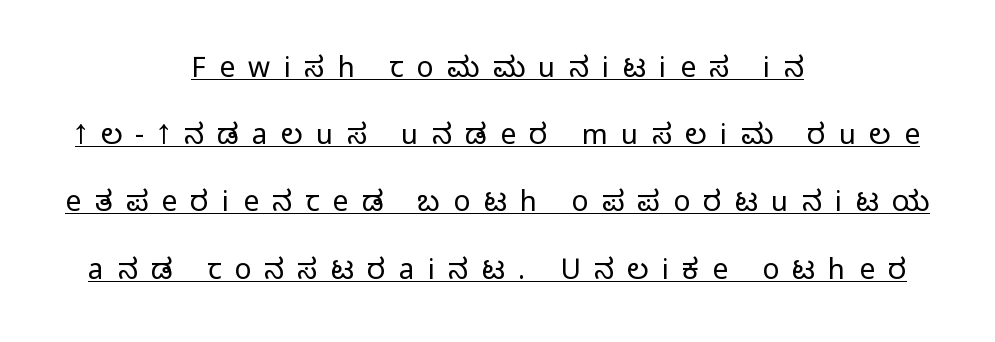
Weight class: somewhere from thin through regular. The type family on display is of the sans-serif kind. No italicization has been applied; the sample stays upright. Characters follow at a spacing far wider than the type designer built in. Widely set lines give the paragraph a tall, airy silhouette. A typographer would call this underscored text.
